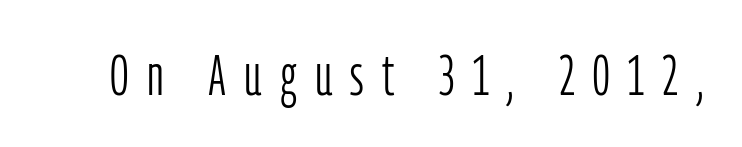
Characters follow at a spacing far wider than the type designer built in. The lettering holds an erect, upright posture throughout. No extra ink here — the face is not bold. The space beneath each line is pristine and unruled. The passage shown is typed in a proportional face where columns would drift.
